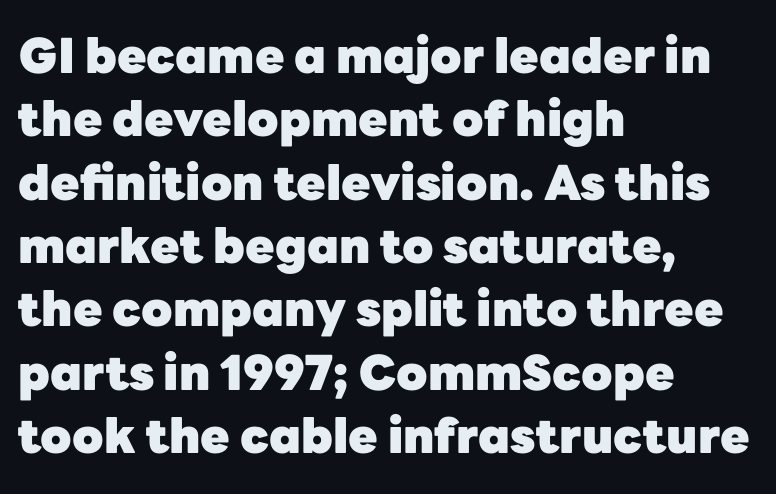
Between one letter and the next there's only the usual sliver of space. The ragged edge is on the right, which tells us the setting is flush left. Is this a fixed-width face? No — the glyphs have proportional, varying widths. Baseline-to-baseline distance is the conventional proportion of letter height. Honestly, there is no underline to notice here at all. Heft: maximum for text — a bold.
